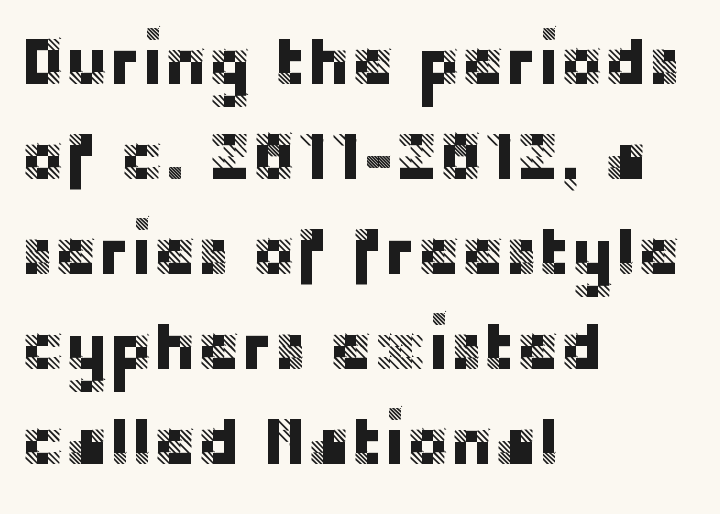
Q: Is the text italic (slanted)? A: No, it is upright.
Q: Is the typeface a serif or a sans-serif typeface? A: Sans-serif.
Q: Is the text underlined? A: No.
Q: How is the paragraph aligned? A: Left-aligned.
Q: Is the spacing between letters normal or unusually wide? A: Normal.
Q: Is the spacing between lines tight, normal or loose? A: Normal.
Q: Width (condensed, normal, or wide)? A: Normal.
Q: Stroke contrast? A: Low.
Q: x-height? A: Large.
Q: Monospaced? A: No.
